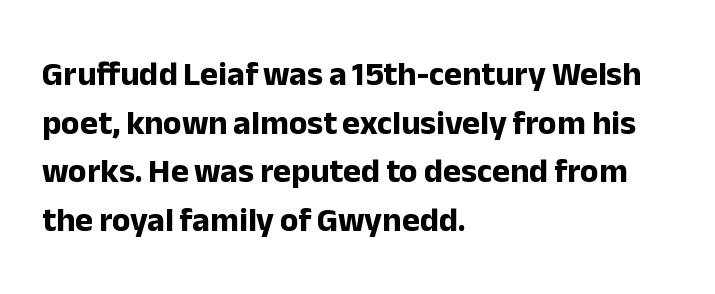
The image shows 34 px bold sans-serif type, upright; set left-aligned, normal line spacing (1.43x), normal letter spacing, not underlined; low stroke contrast and a medium x-height.
